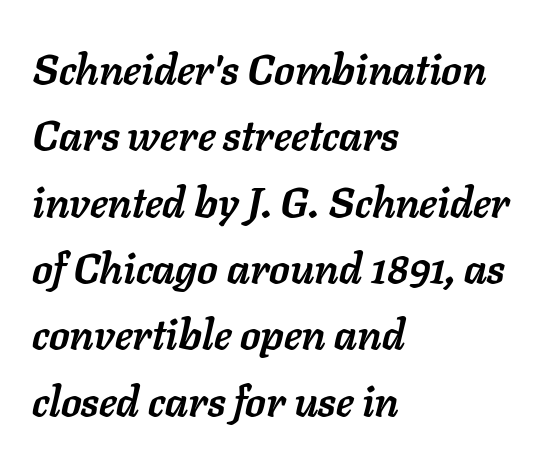
{"italic": "yes", "lean": "right", "slant_degrees": 11, "bold": "yes", "weight": "semibold", "width": "normal", "stroke_contrast": "low", "x_height": "medium", "monospaced": "no", "underline": "no", "align": "left", "line_spacing": "normal", "line_spacing_ratio": 1.58, "letter_spacing": "normal", "letter_spacing_em": 0.0, "glyph_px": 42}
